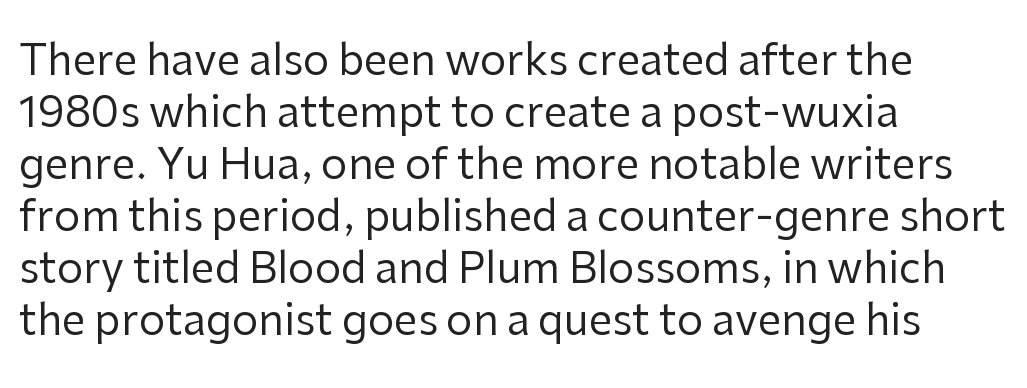
Q: Is the text bold? A: No.
Q: Is the text italic (slanted)? A: No, it is upright.
Q: Is the typeface a serif or a sans-serif typeface? A: Sans-serif.
Q: Is the text underlined? A: No.
Q: How is the paragraph aligned? A: Left-aligned.
Q: Is the spacing between letters normal or unusually wide? A: Normal.
Q: Width (condensed, normal, or wide)? A: Normal.
Q: Stroke contrast? A: Low.
Q: x-height? A: Medium.
Q: Monospaced? A: No.
